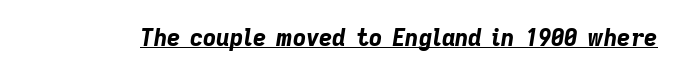
The image shows 23 px bold type, italic (leaning right); set normal letter spacing, underlined.
